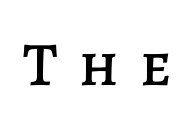
The image shows 62 px text type, upright; set unusually wide letter spacing (+0.35 em), not underlined; low stroke contrast and a large x-height.
